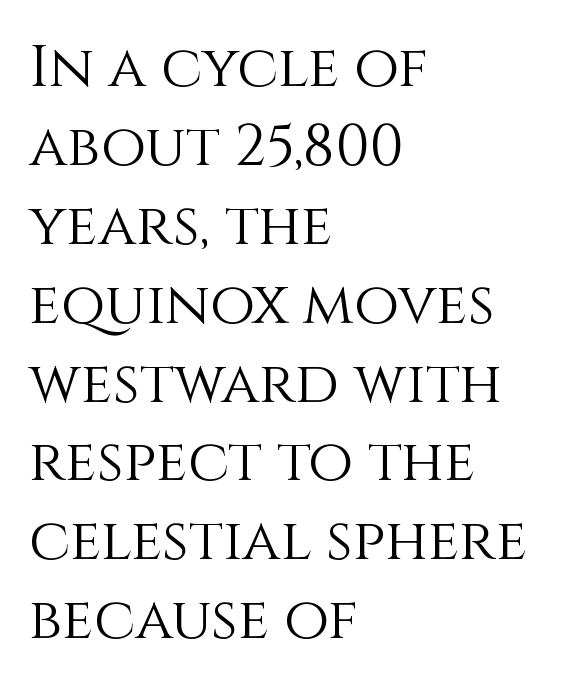
Is there any slant? The stems are plumb. Layout note: lines flush left. Compared with a typical body face, this is equally light or lighter still. The face used here is proportionally spaced, like ordinary book or web type. The space between consecutive lines is moderate.
